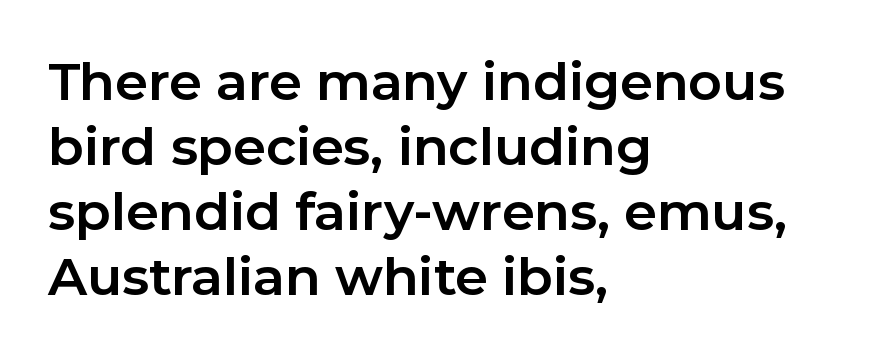
The image shows 52 px bold sans-serif type, upright; set left-aligned, normal line spacing (1.25x), normal letter spacing, not underlined; low stroke contrast and a medium x-height.
